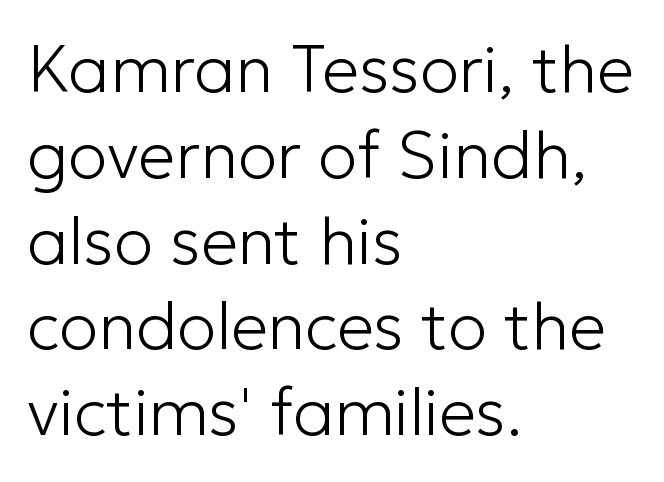
Q: Is the text bold? A: No.
Q: Is the text italic (slanted)? A: No, it is upright.
Q: Is the typeface a serif or a sans-serif typeface? A: Sans-serif.
Q: Is the text underlined? A: No.
Q: How is the paragraph aligned? A: Left-aligned.
Q: Is the spacing between letters normal or unusually wide? A: Normal.
Q: Is the spacing between lines tight, normal or loose? A: Normal.
Q: Width (condensed, normal, or wide)? A: Normal.
Q: Stroke contrast? A: Low.
Q: x-height? A: Medium.
Q: Monospaced? A: No.
